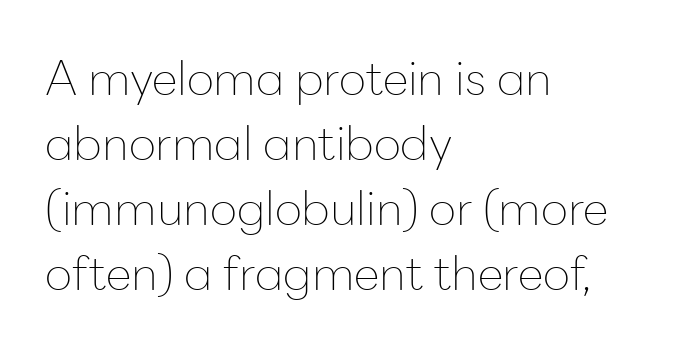
The image shows 47 px thin sans-serif type, upright; set left-aligned, normal line spacing (1.38x), normal letter spacing, not underlined; low stroke contrast and a medium x-height.
